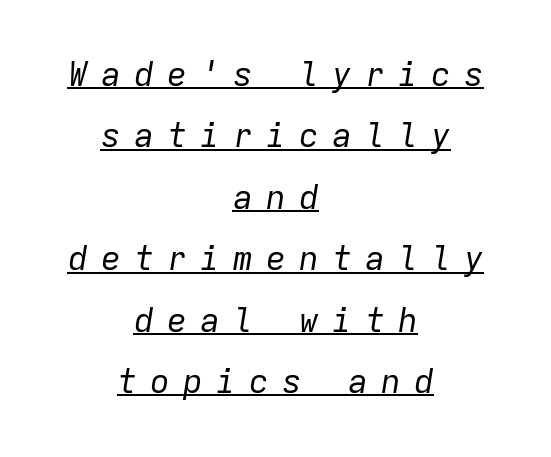
Q: Is the text bold? A: No.
Q: Is the text italic (slanted)? A: Yes, it leans right by about 9 degrees.
Q: Is the text underlined? A: Yes.
Q: How is the paragraph aligned? A: Centered.
Q: Is the spacing between letters normal or unusually wide? A: Unusually wide.
Q: Width (condensed, normal, or wide)? A: Normal.
Q: Stroke contrast? A: Low.
Q: x-height? A: Medium.
Q: Monospaced? A: Yes.
